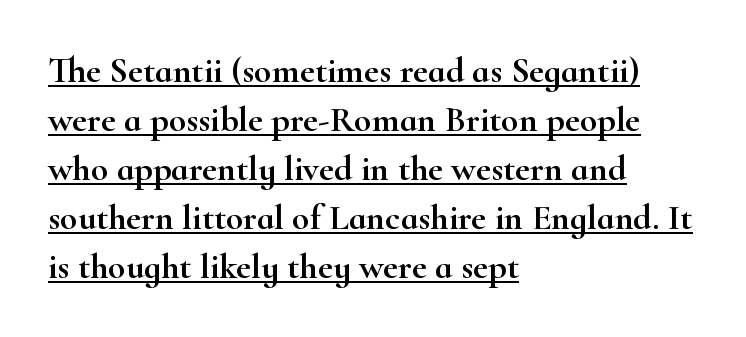
Vertical spacing — default. Tracking here is standard; glyphs follow each other at the usual distance. Notice how the passage keeps a crisp vertical edge on the left only. The string is rendered with underlining switched on. Look at the bottom of the vertical strokes: they flare into serifs here. If you drew a line through each stem, it would be perfectly vertical.
